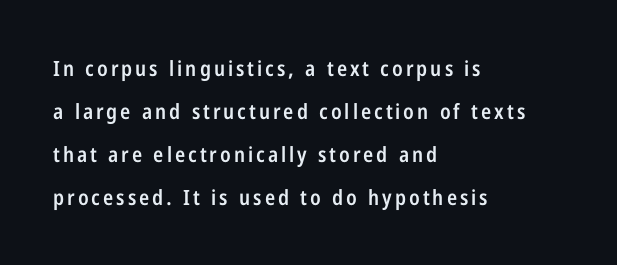
{"italic": "no", "bold": "semi", "underline": "no", "align": "left", "line_spacing": "loose", "line_spacing_ratio": 2.04, "glyph_px": 21}
